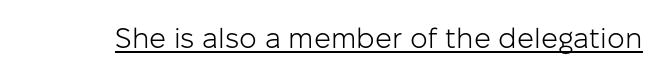
Q: Is the text bold? A: No.
Q: Is the text italic (slanted)? A: No, it is upright.
Q: Is the typeface a serif or a sans-serif typeface? A: Sans-serif.
Q: Is the text underlined? A: Yes.
Q: Is the spacing between letters normal or unusually wide? A: Normal.
Q: Width (condensed, normal, or wide)? A: Normal.
Q: Stroke contrast? A: Low.
Q: x-height? A: Medium.
Q: Monospaced? A: No.
